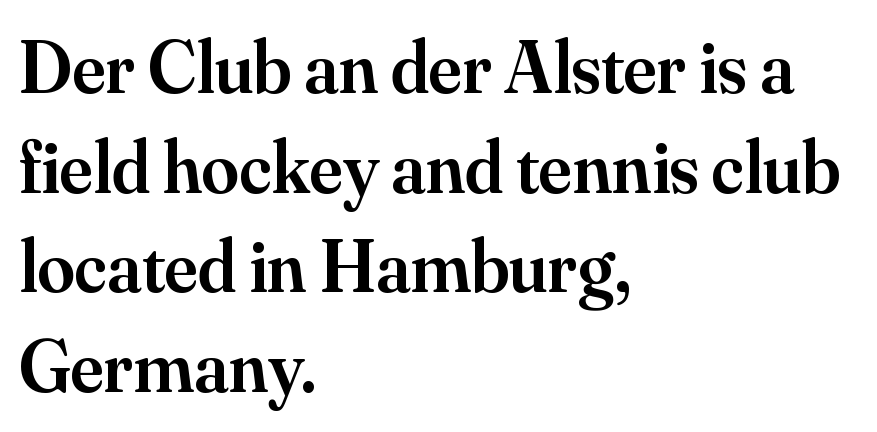
The image shows 75 px semibold serif type, upright; set left-aligned, normal line spacing (1.33x), normal letter spacing, not underlined; medium stroke contrast and a small x-height.
